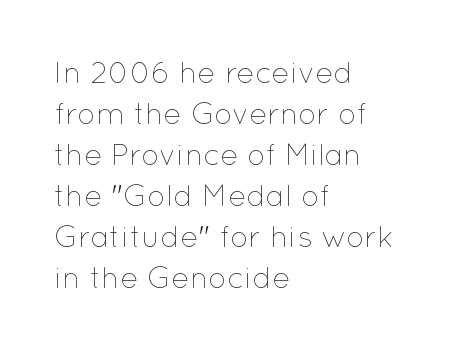
Q: Is the text bold? A: No.
Q: Is the text italic (slanted)? A: No, it is upright.
Q: Is the text underlined? A: No.
Q: How is the paragraph aligned? A: Left-aligned.
Q: Is the spacing between letters normal or unusually wide? A: Normal.
Q: Is the spacing between lines tight, normal or loose? A: Normal.
Q: Width (condensed, normal, or wide)? A: Normal.
Q: Stroke contrast? A: Low.
Q: x-height? A: Medium.
Q: Monospaced? A: No.
